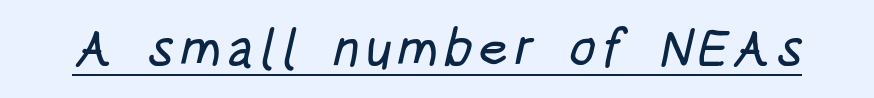
Is this a sans? Yes — the strokes have no serifs. Note the varied advance widths — an 'i' is clearly narrower than an 'm'. A baseline rule has been typeset under these characters.
